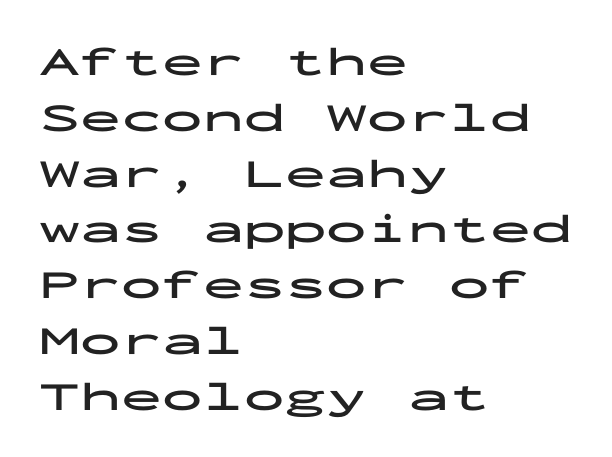
{"serif": "no", "italic": "no", "bold": "yes", "weight": "bold", "width": "wide", "stroke_contrast": "low", "x_height": "medium", "monospaced": "yes", "underline": "no", "align": "left", "line_spacing": "normal", "line_spacing_ratio": 1.36, "letter_spacing": "normal", "letter_spacing_em": 0.0, "glyph_px": 41}
